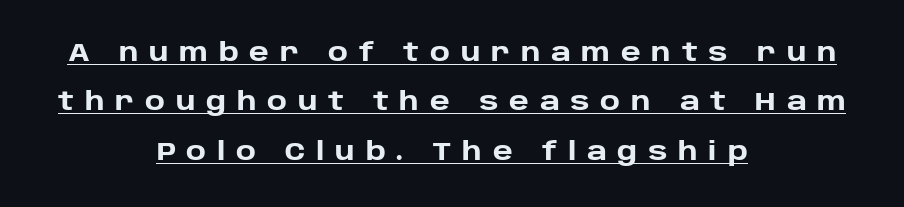
{"italic": "no", "bold": "yes", "underline": "yes", "align": "center", "line_spacing": "loose", "line_spacing_ratio": 1.98, "letter_spacing": "wide", "letter_spacing_em": 0.43, "glyph_px": 25}
